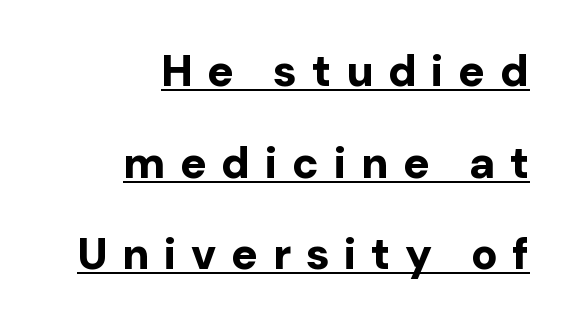
Q: Is the text bold? A: Yes.
Q: Is the text italic (slanted)? A: No, it is upright.
Q: Is the typeface a serif or a sans-serif typeface? A: Sans-serif.
Q: Is the text underlined? A: Yes.
Q: How is the paragraph aligned? A: Right-aligned.
Q: Is the spacing between letters normal or unusually wide? A: Unusually wide.
Q: Is the spacing between lines tight, normal or loose? A: Loose.
Q: Width (condensed, normal, or wide)? A: Normal.
Q: Stroke contrast? A: Low.
Q: x-height? A: Medium.
Q: Monospaced? A: No.
